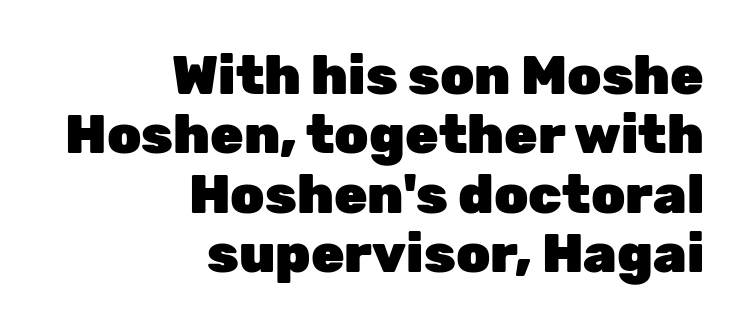
Think of a printed novel: that variable character pitch is what you see here. Emphasis by weight is at full strength: bold. This sample uses plain, unmodified letter spacing. No word sits above an underline. The setting favours the right margin, as signatures and pull-quotes sometimes do.
